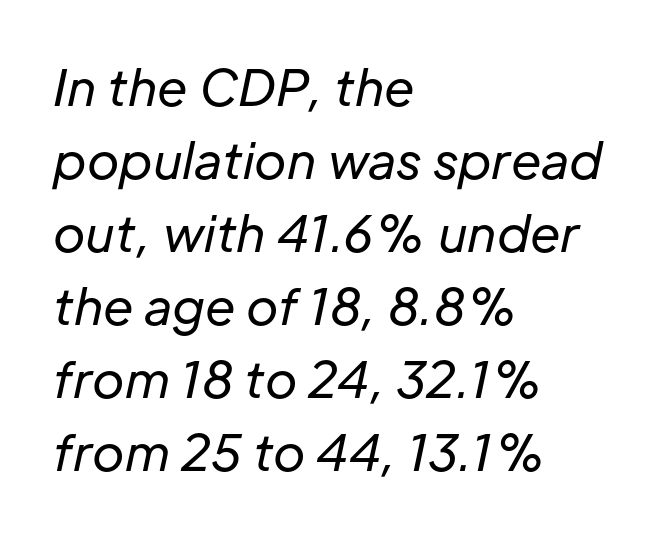
{"italic": "yes", "lean": "right", "slant_degrees": 12, "bold": "no", "weight": "regular", "width": "normal", "stroke_contrast": "low", "x_height": "medium", "monospaced": "no", "underline": "no", "align": "left", "line_spacing": "normal", "line_spacing_ratio": 1.49, "letter_spacing": "normal", "letter_spacing_em": 0.0, "glyph_px": 49}
